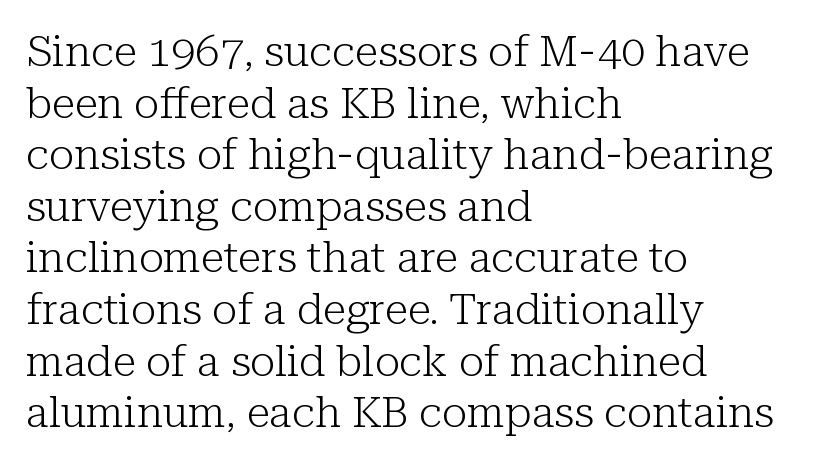
{"serif": "yes", "italic": "no", "bold": "no", "weight": "light", "width": "normal", "stroke_contrast": "low", "x_height": "medium", "monospaced": "no", "underline": "no", "align": "left", "line_spacing_ratio": 1.2, "letter_spacing": "normal", "letter_spacing_em": 0.0, "glyph_px": 43}
